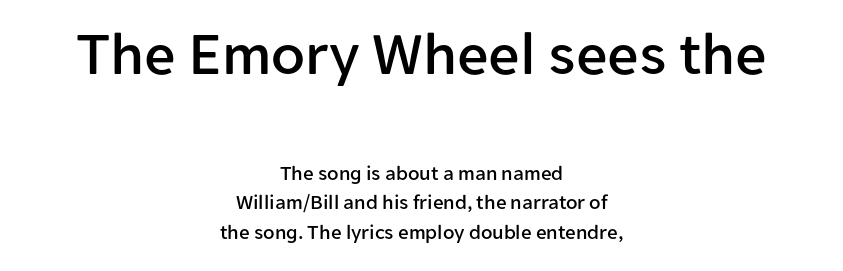
Q: Is the text italic (slanted)? A: No, it is upright.
Q: Is the typeface a serif or a sans-serif typeface? A: Sans-serif.
Q: Is the text underlined? A: No.
Q: How is the paragraph aligned? A: Centered.
Q: Is the spacing between letters normal or unusually wide? A: Normal.
Q: Is the spacing between lines tight, normal or loose? A: Normal.
Q: Which block of text is set in a larger size, the first (top) or the second (bottom)? A: The first (top) one.
Q: Width (condensed, normal, or wide)? A: Normal.
Q: Stroke contrast? A: Low.
Q: x-height? A: Medium.
Q: Monospaced? A: No.
